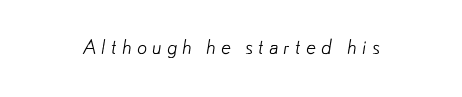
Substantial extra tracking has been applied to these lines. A quiet, ordinary-to-light weight characterises the typeface. Words float on clear page, feet unadorned.
